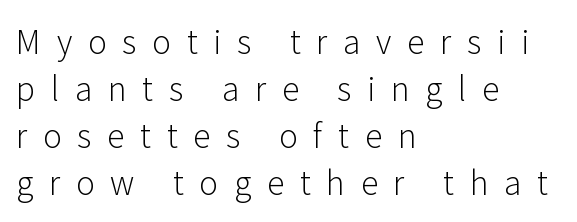
The image shows 32 px light sans-serif type, upright; set left-aligned, normal line spacing (1.47x), unusually wide letter spacing (+0.49 em), not underlined; low stroke contrast and a medium x-height.
